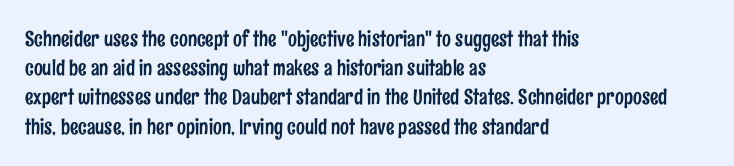
Each word holds together tightly as a unit, with standard inter-letter gaps. Left-aligned paragraph, ragged on the right. The vertical gap from one line to the next is medium. Nope, not italic — everything's standing straight. Check the space under the baseline: it is left empty.
